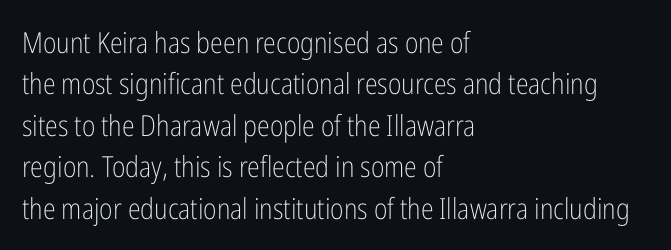
Q: Is the text bold? A: No.
Q: Is the text italic (slanted)? A: No, it is upright.
Q: Is the typeface a serif or a sans-serif typeface? A: Sans-serif.
Q: Is the text underlined? A: No.
Q: How is the paragraph aligned? A: Left-aligned.
Q: Is the spacing between letters normal or unusually wide? A: Normal.
Q: Is the spacing between lines tight, normal or loose? A: Normal.
Q: Width (condensed, normal, or wide)? A: Condensed.
Q: Stroke contrast? A: Low.
Q: x-height? A: Medium.
Q: Monospaced? A: No.
